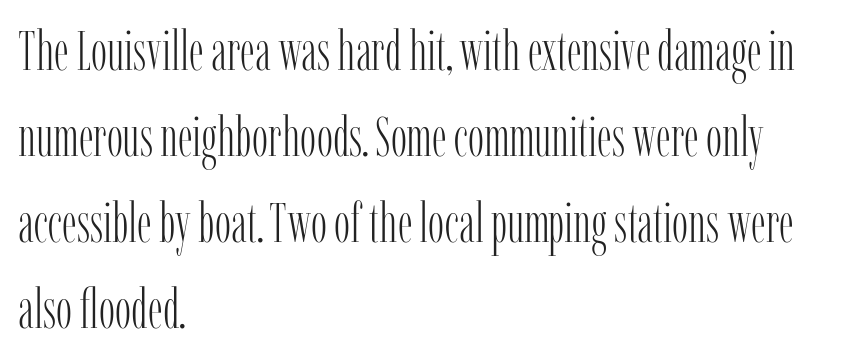
{"serif": "yes", "italic": "no", "bold": "no", "weight": "light", "width": "condensed", "stroke_contrast": "low", "x_height": "medium", "monospaced": "no", "underline": "no", "align": "left", "line_spacing": "normal", "line_spacing_ratio": 1.59, "letter_spacing": "normal", "letter_spacing_em": 0.0, "glyph_px": 54}
